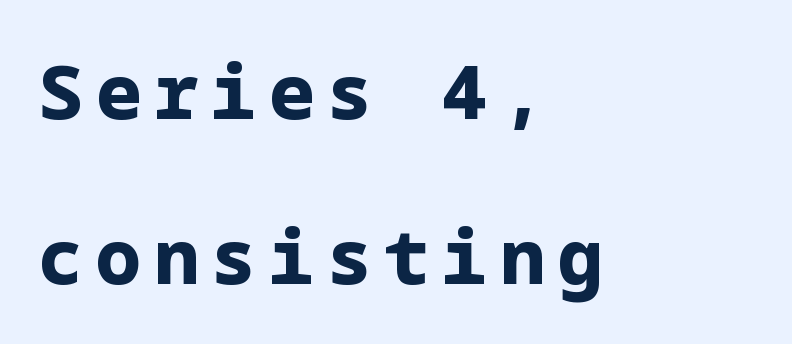
{"serif": "no", "italic": "no", "bold": "yes", "weight": "bold", "width": "normal", "stroke_contrast": "low", "x_height": "medium", "underline": "no", "align": "left", "line_spacing": "loose", "line_spacing_ratio": 2.2, "glyph_px": 75}
